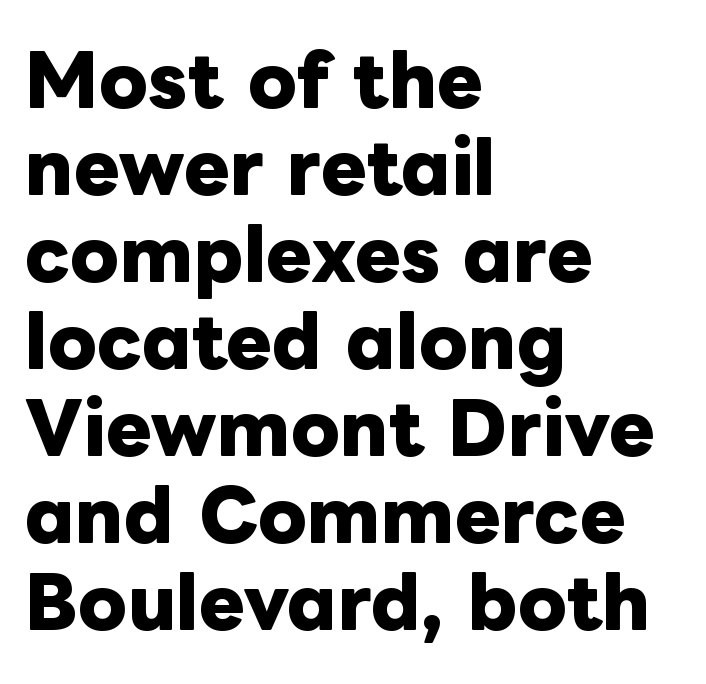
{"italic": "no", "bold": "yes", "weight": "heavy", "width": "normal", "stroke_contrast": "low", "x_height": "medium", "monospaced": "no", "underline": "no", "align": "left", "line_spacing": "normal", "line_spacing_ratio": 1.26, "letter_spacing": "normal", "letter_spacing_em": 0.0, "glyph_px": 69}
